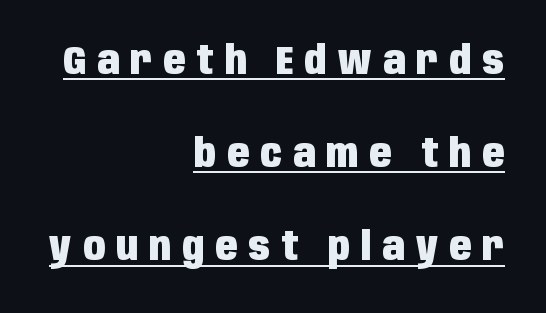
The image shows 40 px heavy, condensed sans-serif type, upright; set right-aligned, loose line spacing (2.33x), unusually wide letter spacing (+0.28 em), underlined; low stroke contrast and a large x-height.
